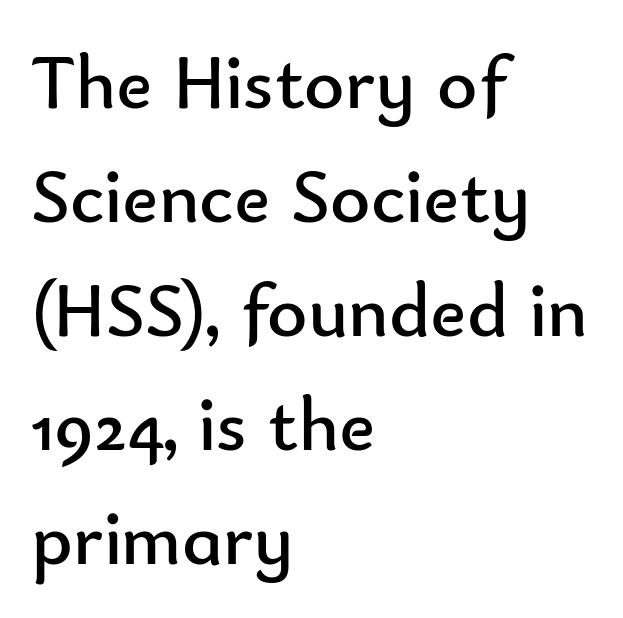
{"serif": "no", "italic": "no", "bold": "no", "weight": "regular", "width": "normal", "stroke_contrast": "low", "x_height": "small", "monospaced": "no", "underline": "no", "align": "left", "line_spacing": "normal", "line_spacing_ratio": 1.48, "letter_spacing": "normal", "letter_spacing_em": 0.0, "glyph_px": 77}
